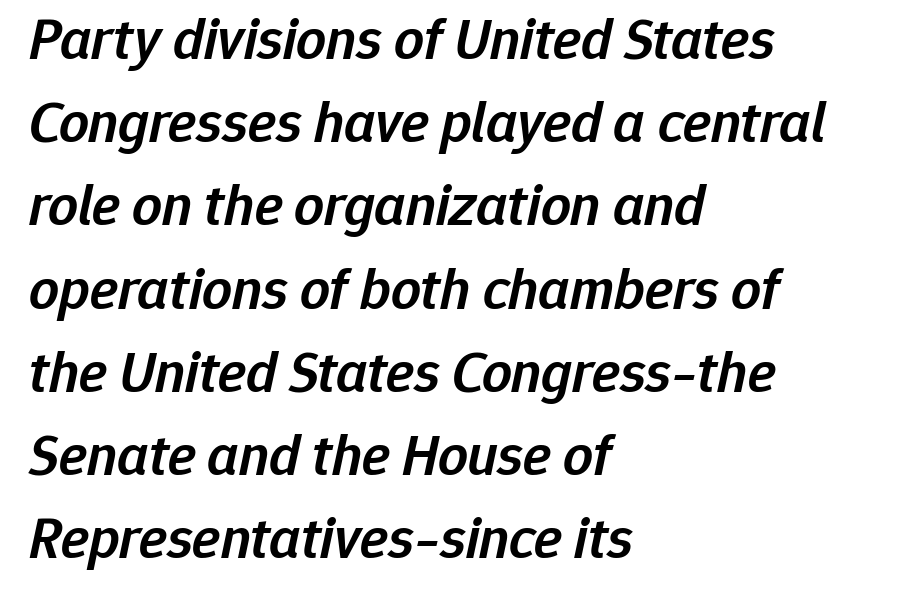
Stems and bowls a touch heavier than normal — semibold. The lines are quadded left. The text carries the slant typical of an italic or oblique font. Observe the ordinary spacing: letters are neighbours, not strangers. Check under the words: just untouched page.
